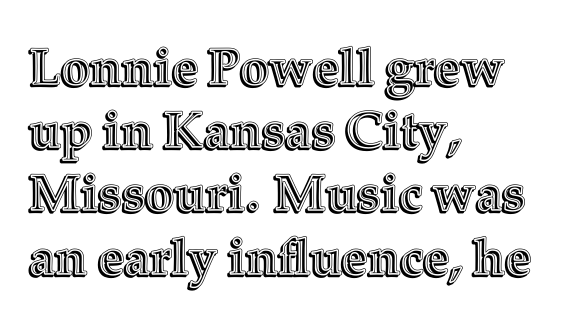
The image shows 51 px text type, upright; set left-aligned, line spacing 1.24x, normal letter spacing, not underlined; a medium x-height.
